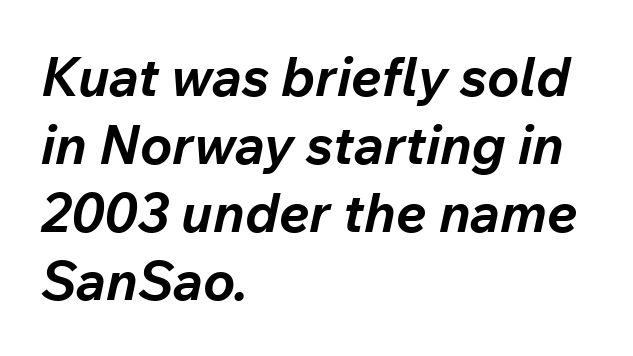
{"italic": "yes", "lean": "right", "slant_degrees": 12, "bold": "yes", "weight": "bold", "width": "normal", "stroke_contrast": "low", "x_height": "medium", "monospaced": "no", "underline": "no", "align": "left", "line_spacing": "normal", "line_spacing_ratio": 1.26, "letter_spacing": "normal", "letter_spacing_em": 0.0, "glyph_px": 54}
